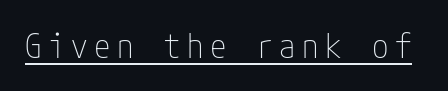
A roman cut, with each character standing at attention. Substantial extra tracking has been applied to these lines. Compared with undecorated copy, this sample adds a rule below the words. Is this a sans? Yes — the strokes have no serifs. The characters are drawn with everyday or finer stroke widths.
